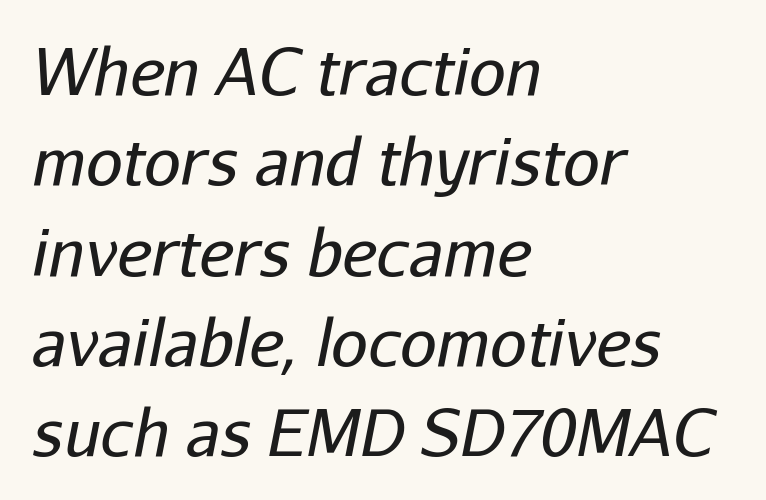
The horizontal fit of the characters is conventional and even. The space directly below the letters is spotless. The axis of the letterforms is tilted away from vertical. Note the varied advance widths — an 'i' is clearly narrower than an 'm'. The rag falls on the right side of this text block. Is the stroke heavy? The answer is a plain regular-or-lighter.
